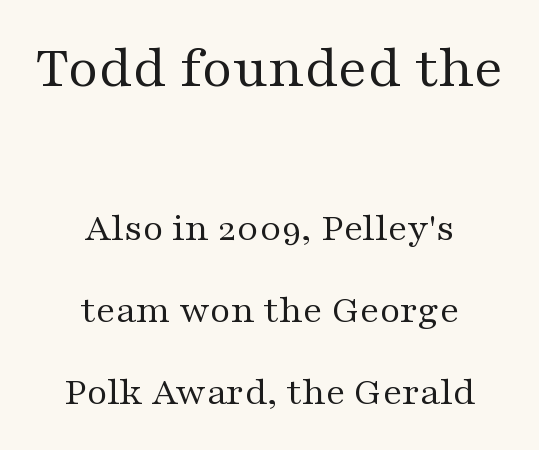
The lines are spread far apart with generous leading. The face used here is proportionally spaced, like ordinary book or web type. Here the glyphs are tracked normally, forming tight word shapes. You can tell it's not italic because the verticals are truly vertical. The whitespace from short lines is split evenly between both sides.
